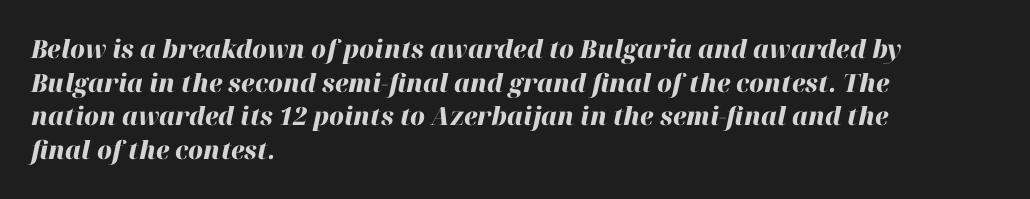
{"italic": "yes", "lean": "right", "slant_degrees": 12, "bold": "yes", "underline": "no", "align": "left", "line_spacing": "normal", "line_spacing_ratio": 1.35, "letter_spacing": "normal", "letter_spacing_em": 0.0, "glyph_px": 25}
